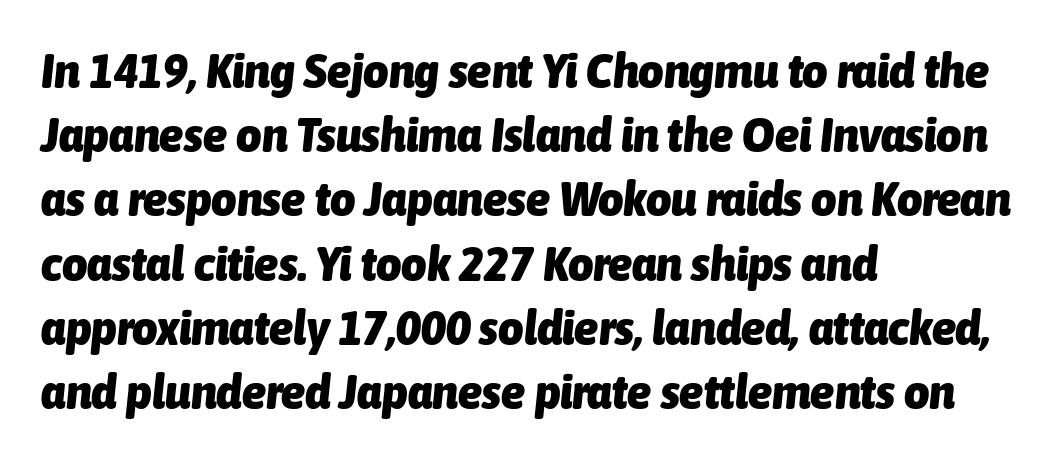
Q: Is the text bold? A: Yes.
Q: Is the text italic (slanted)? A: Yes, it leans right by about 6 degrees.
Q: Is the text underlined? A: No.
Q: How is the paragraph aligned? A: Left-aligned.
Q: Is the spacing between letters normal or unusually wide? A: Normal.
Q: Is the spacing between lines tight, normal or loose? A: Normal.
Q: Width (condensed, normal, or wide)? A: Condensed.
Q: Stroke contrast? A: Low.
Q: x-height? A: Medium.
Q: Monospaced? A: No.
